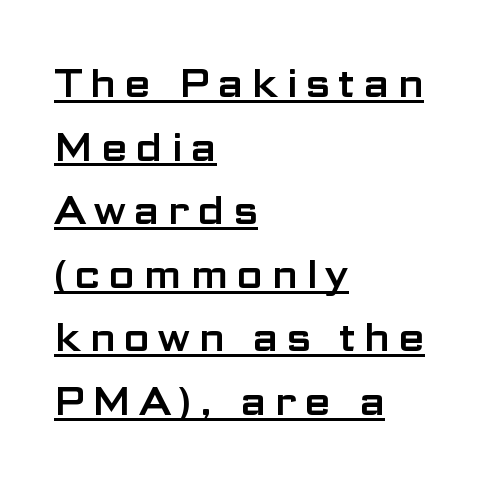
{"serif": "no", "italic": "no", "width": "wide", "stroke_contrast": "low", "x_height": "medium", "monospaced": "no", "underline": "yes", "align": "left", "line_spacing": "normal", "line_spacing_ratio": 1.63, "letter_spacing": "wide", "letter_spacing_em": 0.2, "glyph_px": 39}
